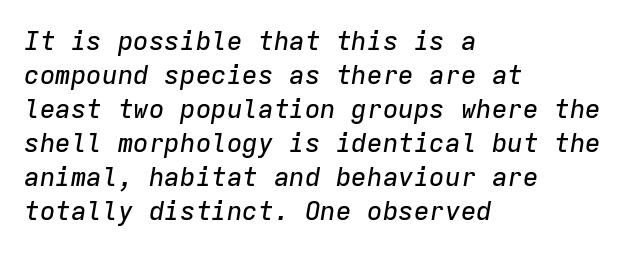
Notice how descenders clear the ascenders below comfortably — that's standard leading. Decoration check: the copy has no underline. Short note: letters normally spaced. Compared with ordinary roman type, these characters are visibly tilted.
